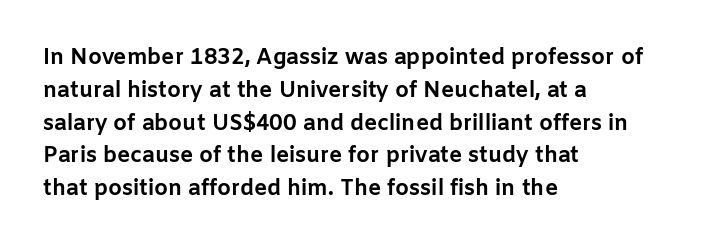
The image shows 22 px bold type, upright; set left-aligned, normal line spacing (1.49x), normal letter spacing, not underlined.
